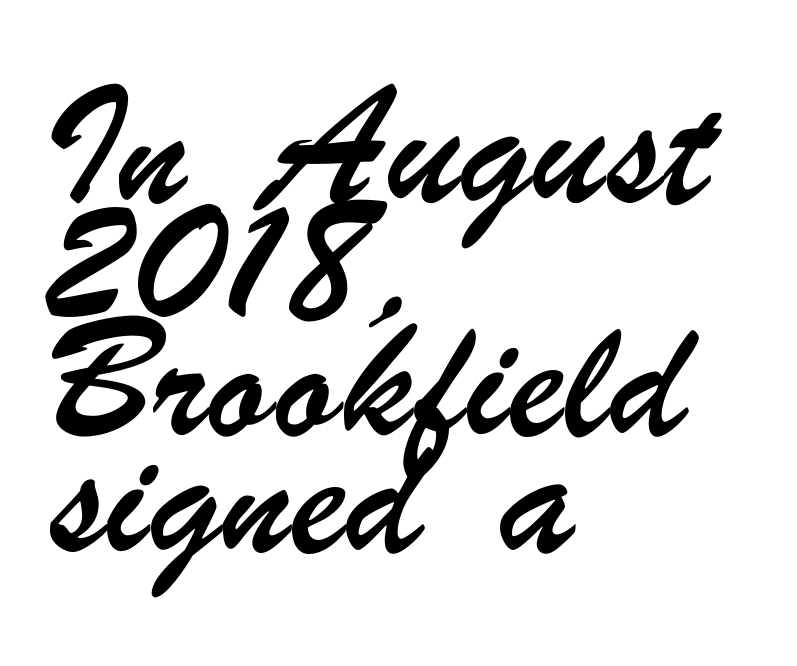
Q: Is the typeface a serif or a sans-serif typeface? A: Sans-serif.
Q: Is the text underlined? A: No.
Q: How is the paragraph aligned? A: Left-aligned.
Q: Is the spacing between letters normal or unusually wide? A: Normal.
Q: Is the spacing between lines tight, normal or loose? A: Normal.
Q: Width (condensed, normal, or wide)? A: Condensed.
Q: Stroke contrast? A: Low.
Q: x-height? A: Small.
Q: Monospaced? A: No.
